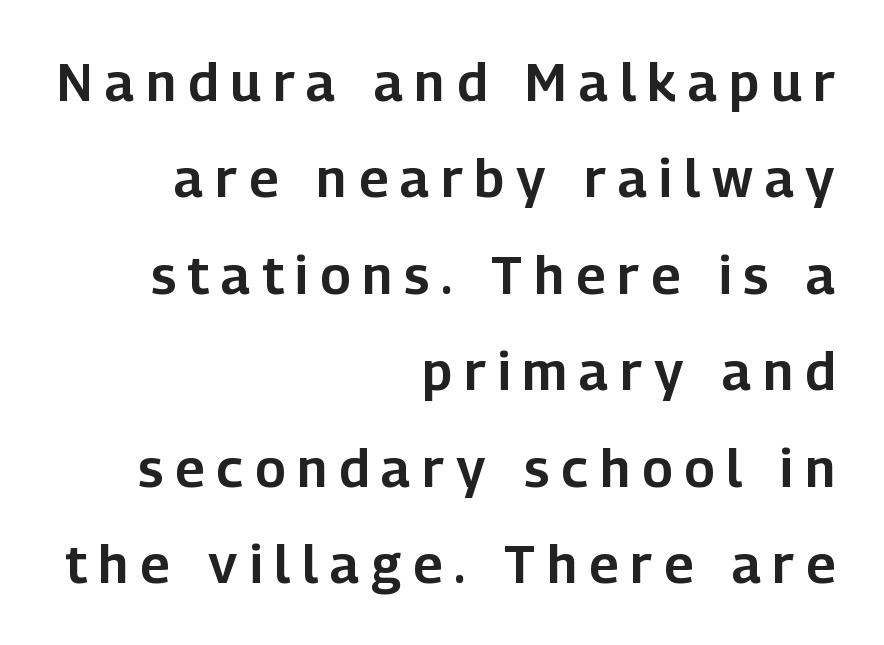
The image shows 53 px sans-serif type, upright; set right-aligned, line spacing 1.82x, unusually wide letter spacing (+0.23 em), not underlined; low stroke contrast and a medium x-height.
